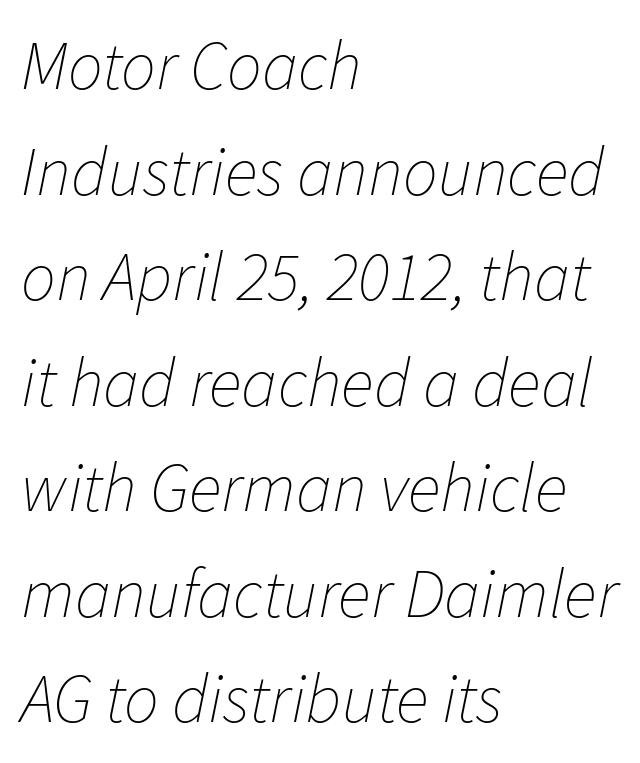
The image shows 69 px thin type, italic (leaning right); set left-aligned, normal line spacing (1.53x), normal letter spacing, not underlined; low stroke contrast and a medium x-height.
